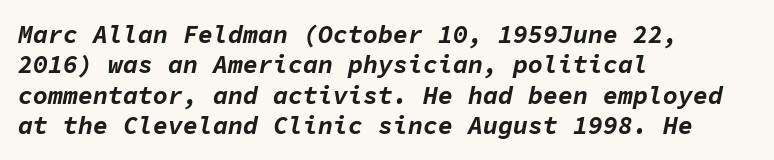
The foot of each line stays bare and open. The typesetting leans heavy: a genuine bold. A classic flush-left, rag-right setting is used for this passage. Style check: oblique.
